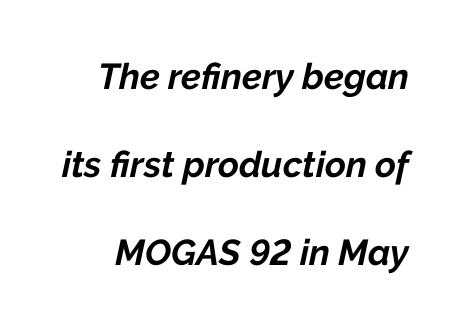
{"italic": "yes", "lean": "right", "slant_degrees": 12, "bold": "yes", "weight": "bold", "width": "normal", "stroke_contrast": "low", "x_height": "medium", "monospaced": "no", "underline": "no", "line_spacing": "loose", "line_spacing_ratio": 2.44, "letter_spacing": "normal", "letter_spacing_em": 0.0, "glyph_px": 36}
